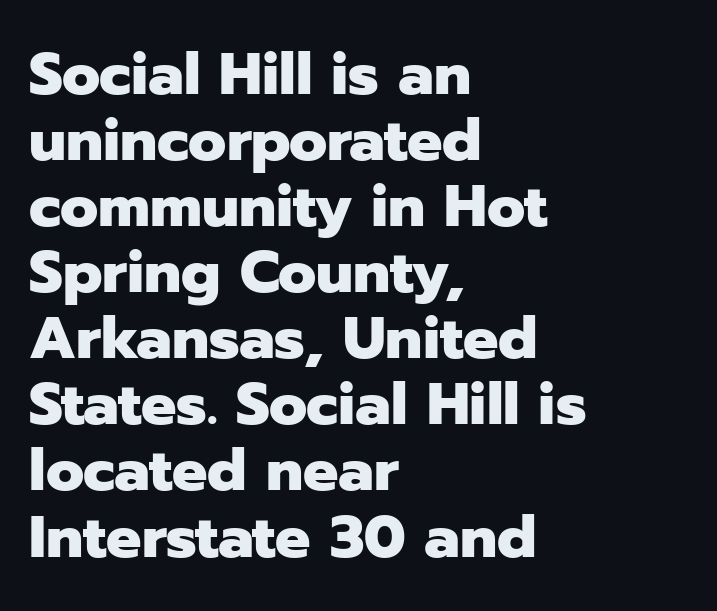
The image shows 59 px heavy sans-serif type, upright; set left-aligned, tight line spacing (1.12x), normal letter spacing, not underlined; low stroke contrast and a medium x-height.
